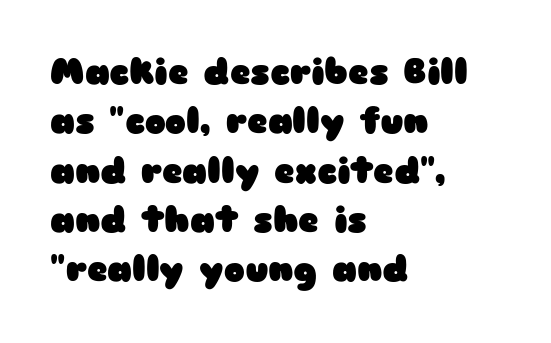
Q: Is the text bold? A: Yes.
Q: Is the text italic (slanted)? A: No, it is upright.
Q: Is the typeface a serif or a sans-serif typeface? A: Sans-serif.
Q: Is the text underlined? A: No.
Q: How is the paragraph aligned? A: Left-aligned.
Q: Is the spacing between letters normal or unusually wide? A: Normal.
Q: Is the spacing between lines tight, normal or loose? A: Normal.
Q: Width (condensed, normal, or wide)? A: Wide.
Q: Stroke contrast? A: Low.
Q: x-height? A: Medium.
Q: Monospaced? A: No.
